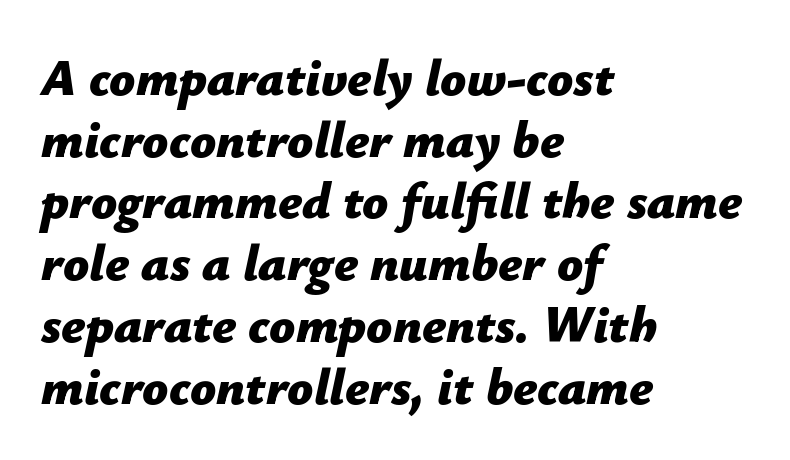
The rendering applies a slant to the glyphs. Type without underlining. Stroke thickness is high; the sample reads as a true bold. The tracking reads as untouched default to a designer's eye. Typeset ragged right — the left edge is the straight one.
